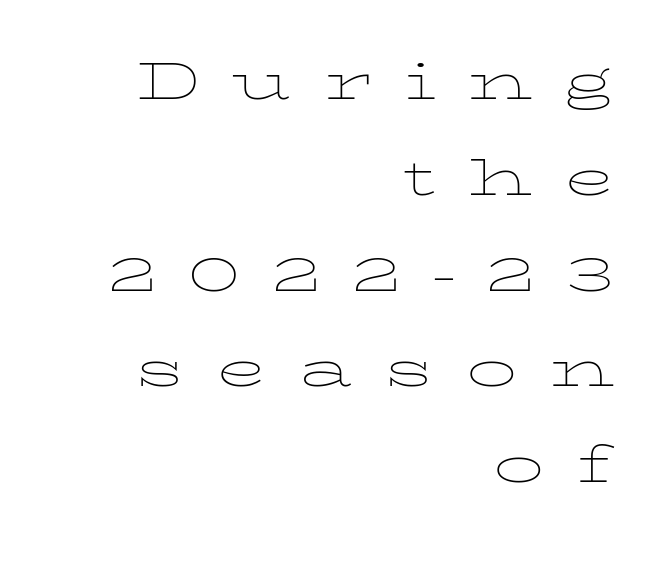
The image shows 67 px thin, wide type, upright; set right-aligned, normal line spacing (1.43x), unusually wide letter spacing (+0.47 em), not underlined; low stroke contrast and a medium x-height.
